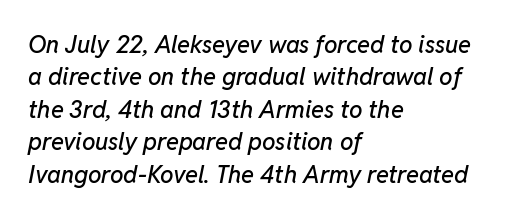
The image shows 24 px text type, italic (leaning right); set left-aligned, normal line spacing (1.35x), normal letter spacing, not underlined.
